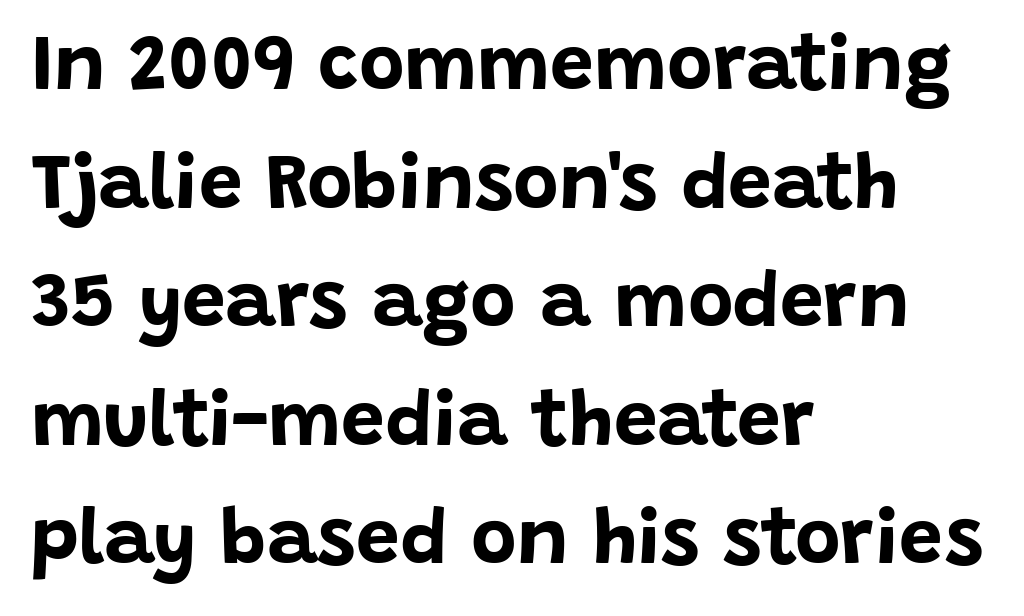
Q: Is the text bold? A: Yes.
Q: Is the text italic (slanted)? A: No, it is upright.
Q: Is the typeface a serif or a sans-serif typeface? A: Sans-serif.
Q: Is the text underlined? A: No.
Q: How is the paragraph aligned? A: Left-aligned.
Q: Is the spacing between letters normal or unusually wide? A: Normal.
Q: Is the spacing between lines tight, normal or loose? A: Normal.
Q: Width (condensed, normal, or wide)? A: Normal.
Q: Stroke contrast? A: Low.
Q: x-height? A: Large.
Q: Monospaced? A: No.
